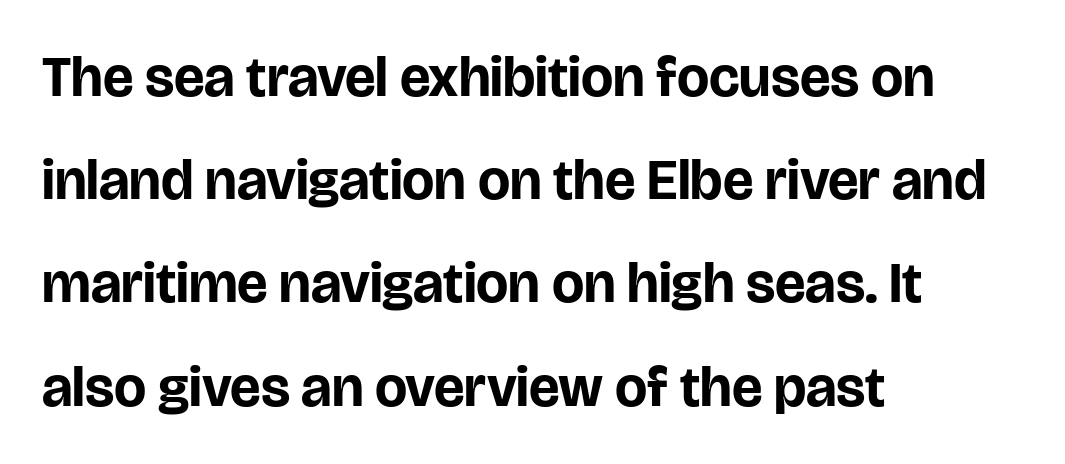
{"serif": "no", "italic": "no", "bold": "yes", "weight": "bold", "width": "normal", "stroke_contrast": "low", "x_height": "large", "monospaced": "no", "underline": "no", "align": "left", "line_spacing_ratio": 1.81, "letter_spacing": "normal", "letter_spacing_em": 0.0, "glyph_px": 57}
